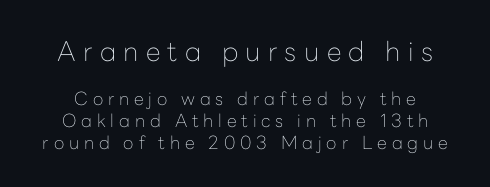
Between one letter and the next there's a generous, obvious gap. Beneath every word, the page is bare. Ink coverage per letter is moderate at most. The upper block of text is set noticeably larger than the block beneath it. When letters stand straight like this, we call the style roman or upright.
